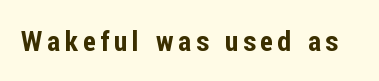
{"serif": "no", "italic": "no", "width": "condensed", "stroke_contrast": "low", "x_height": "medium", "monospaced": "no", "underline": "no", "glyph_px": 28}
